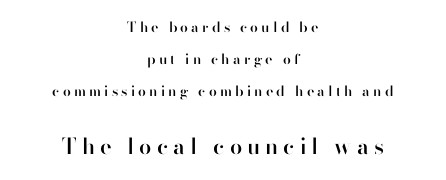
Q: Is the text bold? A: Semi-bold.
Q: Is the text italic (slanted)? A: No, it is upright.
Q: Is the text underlined? A: No.
Q: How is the paragraph aligned? A: Centered.
Q: Is the spacing between letters normal or unusually wide? A: Unusually wide.
Q: Is the spacing between lines tight, normal or loose? A: Loose.
Q: Which block of text is set in a larger size, the first (top) or the second (bottom)? A: The second (bottom) one.
